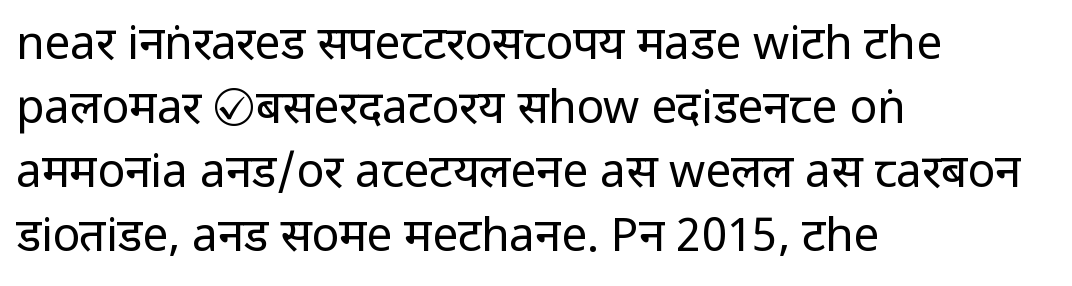
{"serif": "no", "italic": "no", "bold": "no", "weight": "regular", "width": "condensed", "stroke_contrast": "low", "x_height": "large", "monospaced": "no", "underline": "no", "align": "left", "line_spacing": "normal", "line_spacing_ratio": 1.39, "letter_spacing": "normal", "letter_spacing_em": 0.0, "glyph_px": 46}
